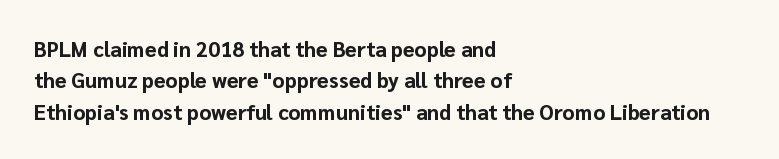
Q: Is the text bold? A: Yes.
Q: Is the text italic (slanted)? A: No, it is upright.
Q: Is the text underlined? A: No.
Q: How is the paragraph aligned? A: Left-aligned.
Q: Is the spacing between letters normal or unusually wide? A: Normal.
Q: Is the spacing between lines tight, normal or loose? A: Normal.
